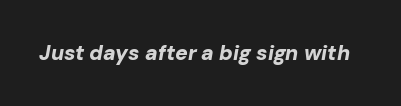
Q: Is the text bold? A: Yes.
Q: Is the text italic (slanted)? A: Yes, it leans right by about 10 degrees.
Q: Is the text underlined? A: No.
Q: Is the spacing between letters normal or unusually wide? A: Normal.
